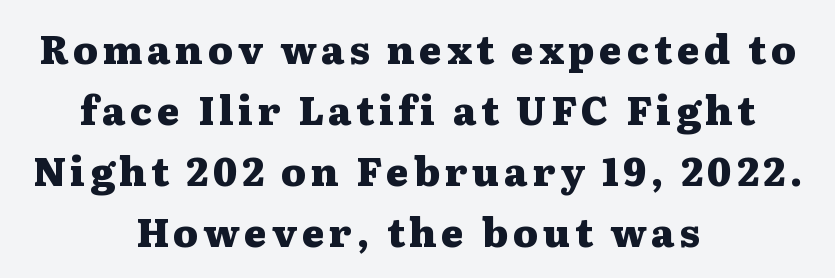
In CSS terms this would be text-align: center. The type family on display is of the serif kind. The passage shown is typed in a proportional face where columns would drift. These lines sit exactly where default settings would place them. Rule under the text: the space is simply empty. Typesetter's note: full bold, strokes at maximum text heaviness.
